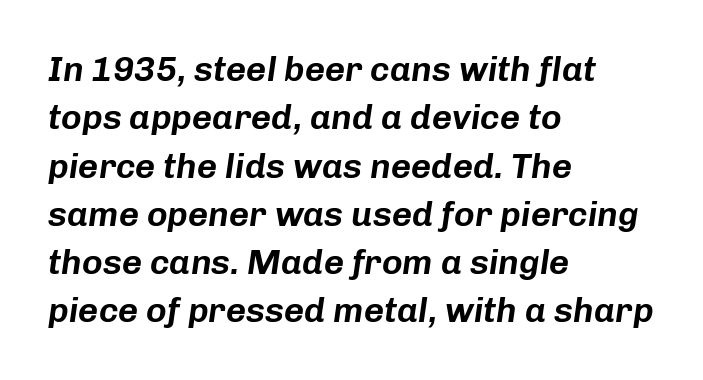
The image shows 35 px text type, italic (leaning right); set left-aligned, normal line spacing (1.38x), normal letter spacing, not underlined; low stroke contrast and a medium x-height.
